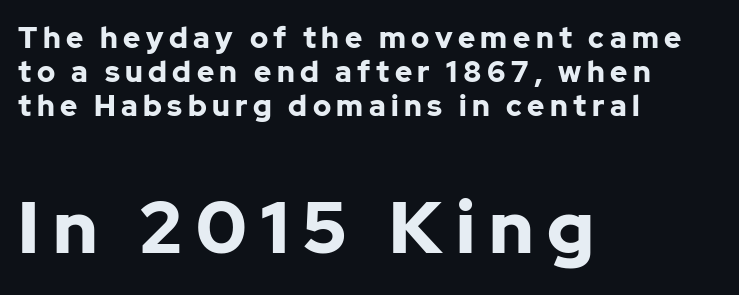
Letters rest on an invisible, unmarked baseline. You get the small type first, then a jump to larger type. Here the designer chose a conventional face with non-uniform glyph widths. These lines were composed using upright roman letters. You'd pick this weight for a headline — it's a proper bold. This sample is left-justified, so line endings fall wherever the words run out.
